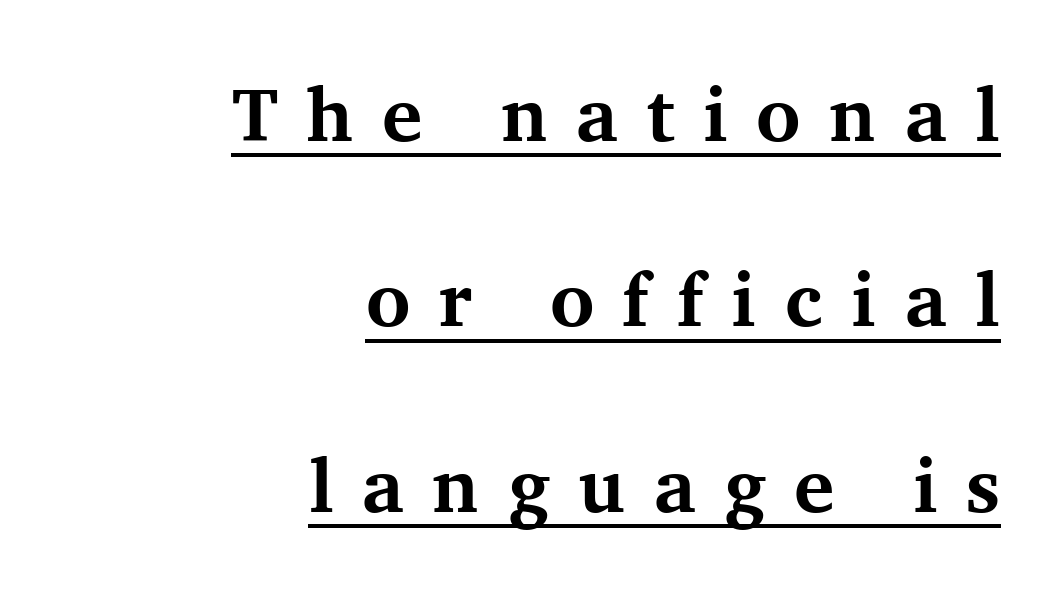
The face used here is rendered with a markedly widened letterfit. In designer terms, the underline attribute is active on this setting. The ragged edge is on the left, which tells us the setting is flush right. You could not count columns in this text — the font is proportionally spaced. I'd describe the lettering as bold — thick and assertive. Each letter's strokes conclude with small projecting serifs.
